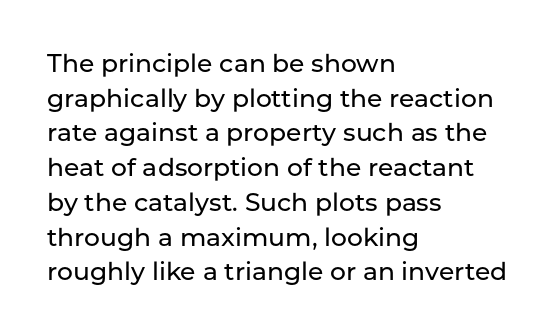
{"italic": "no", "underline": "no", "align": "left", "line_spacing": "normal", "line_spacing_ratio": 1.39, "letter_spacing": "normal", "letter_spacing_em": 0.0, "glyph_px": 25}
